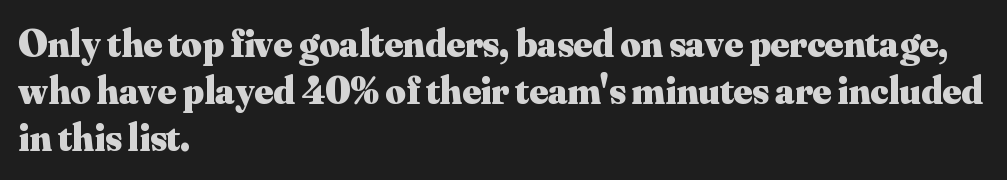
Q: Is the text bold? A: Yes.
Q: Is the text italic (slanted)? A: No, it is upright.
Q: Is the typeface a serif or a sans-serif typeface? A: Serif.
Q: Is the text underlined? A: No.
Q: How is the paragraph aligned? A: Left-aligned.
Q: Is the spacing between letters normal or unusually wide? A: Normal.
Q: Width (condensed, normal, or wide)? A: Normal.
Q: Stroke contrast? A: Medium.
Q: x-height? A: Small.
Q: Monospaced? A: No.
